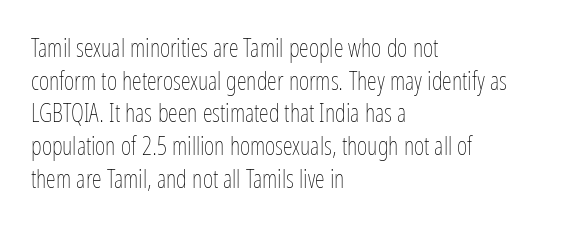
The image shows 25 px text type, upright; set left-aligned, normal line spacing (1.31x), normal letter spacing, not underlined.
